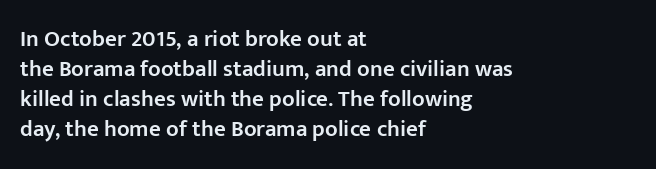
{"italic": "no", "bold": "semi", "underline": "no", "align": "left", "line_spacing": "normal", "line_spacing_ratio": 1.3, "letter_spacing": "normal", "letter_spacing_em": 0.0, "glyph_px": 23}
